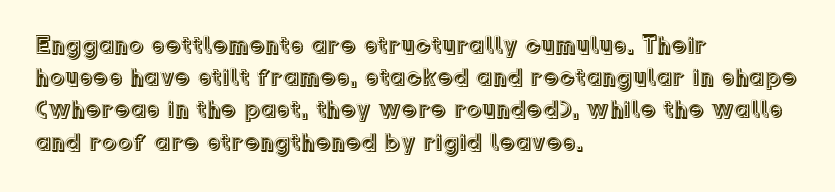
Q: Is the text italic (slanted)? A: No, it is upright.
Q: Is the text underlined? A: No.
Q: How is the paragraph aligned? A: Left-aligned.
Q: Is the spacing between letters normal or unusually wide? A: Normal.
Q: Is the spacing between lines tight, normal or loose? A: Normal.
